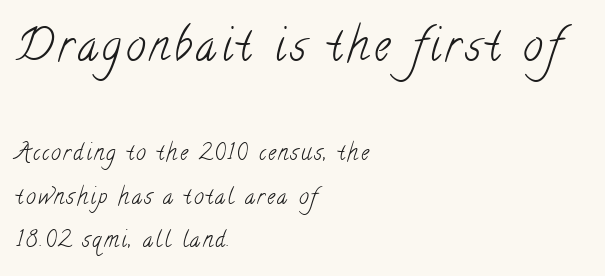
The image shows 44 px light, condensed type; set left-aligned, loose line spacing (1.96x), not underlined; the first (top) block is 2.0x larger; low stroke contrast and a small x-height.
